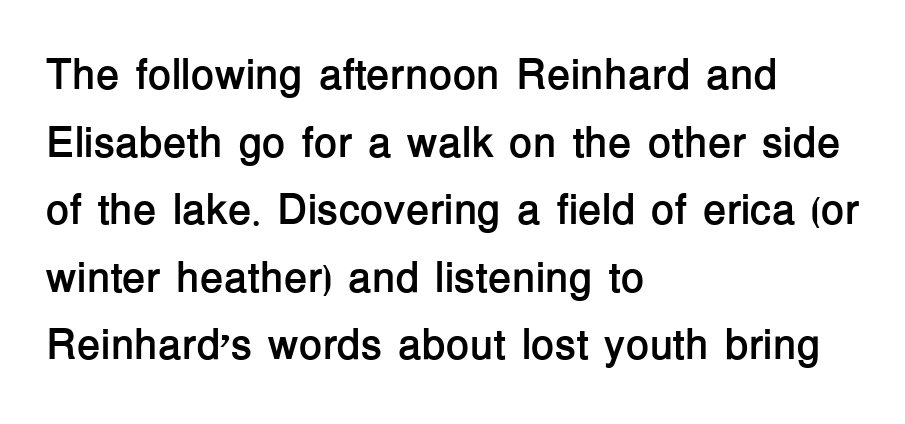
Leading: standard. Check where the strokes stop: nothing finishes them off — pure sans. The paragraph shown leans on its left margin. How are the letters spaced? Ordinarily, with no added tracking. Stroke thickness is high; the sample reads as a true bold. The gap between lines stays unmarked.
